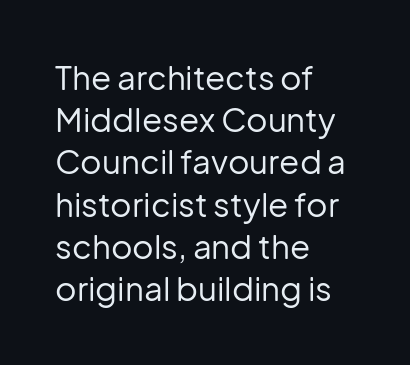
Q: Is the text bold? A: No.
Q: Is the text italic (slanted)? A: No, it is upright.
Q: Is the typeface a serif or a sans-serif typeface? A: Sans-serif.
Q: Is the text underlined? A: No.
Q: How is the paragraph aligned? A: Left-aligned.
Q: Is the spacing between letters normal or unusually wide? A: Normal.
Q: Is the spacing between lines tight, normal or loose? A: Normal.
Q: Width (condensed, normal, or wide)? A: Normal.
Q: Stroke contrast? A: Low.
Q: x-height? A: Medium.
Q: Monospaced? A: No.
